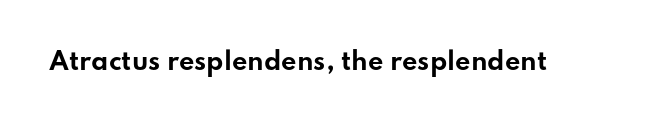
What stands out about the letter spacing? Nothing — it is the standard amount. Upright lettering throughout. Bold? Absolutely — the strokes are thick and heavy. The glyphs are unaccompanied by any horizontal stroke below them.
